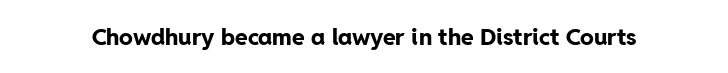
Notice how thick the strokes are: this is what a full bold looks like. In terms of letterspacing, this is plain default setting. The specimen omits any rule beneath the text block's lines. The lettering stays uniformly vertical, giving the passage a roman look.
